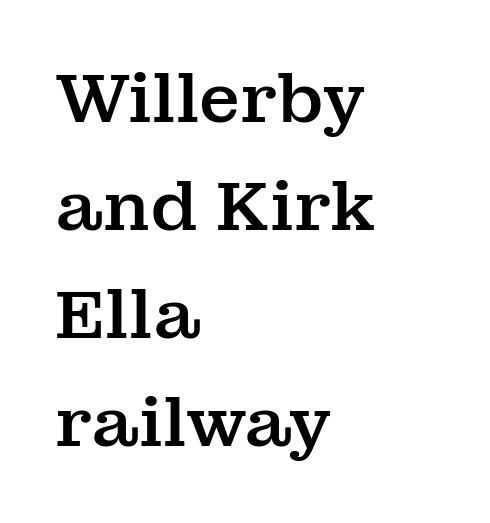
Q: Is the text italic (slanted)? A: No, it is upright.
Q: Is the typeface a serif or a sans-serif typeface? A: Serif.
Q: Is the text underlined? A: No.
Q: How is the paragraph aligned? A: Left-aligned.
Q: Is the spacing between letters normal or unusually wide? A: Normal.
Q: Is the spacing between lines tight, normal or loose? A: Normal.
Q: Width (condensed, normal, or wide)? A: Normal.
Q: Stroke contrast? A: Medium.
Q: x-height? A: Medium.
Q: Monospaced? A: No.
